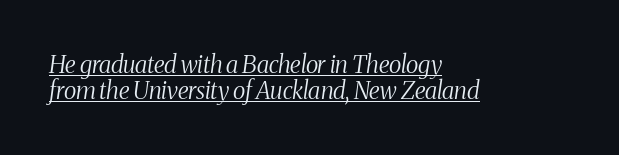
{"italic": "yes", "lean": "right", "slant_degrees": 8, "bold": "no", "underline": "yes", "align": "left", "line_spacing": "tight", "line_spacing_ratio": 1.07, "letter_spacing": "normal", "letter_spacing_em": 0.0, "glyph_px": 24}
